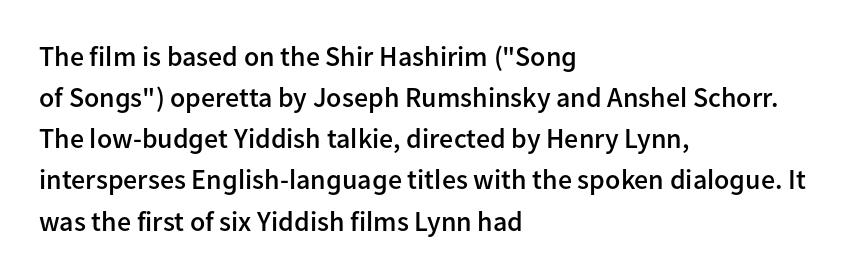
The image shows 28 px semibold sans-serif type, upright; set left-aligned, normal line spacing (1.47x), normal letter spacing, not underlined; low stroke contrast and a medium x-height.
